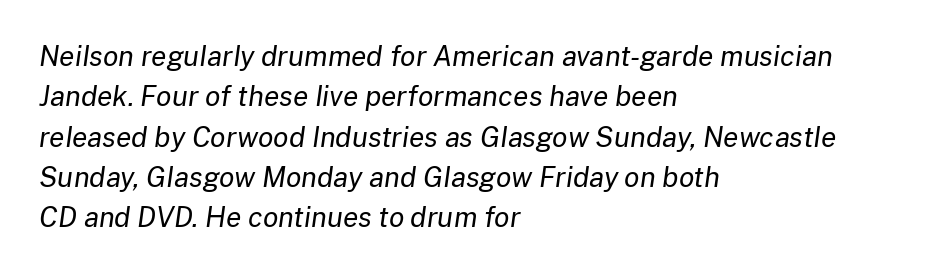
These lines are set flush left with a ragged right edge. These glyphs show unthickened strokes, regular width or finer. Words float on clear page, feet unadorned. These lines keep a tight, regular rhythm from letter to letter. Each new line begins a customary step beneath the previous one. The face used here is proportionally spaced, like ordinary book or web type.
